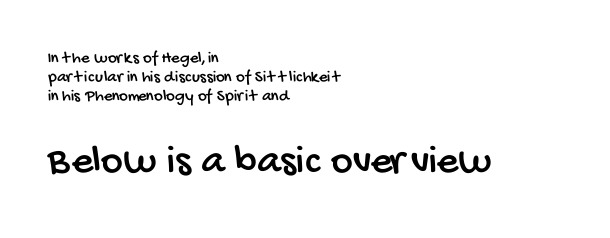
Q: Is the typeface a serif or a sans-serif typeface? A: Sans-serif.
Q: Is the text underlined? A: No.
Q: How is the paragraph aligned? A: Left-aligned.
Q: Is the spacing between letters normal or unusually wide? A: Normal.
Q: Is the spacing between lines tight, normal or loose? A: Tight.
Q: Which block of text is set in a larger size, the first (top) or the second (bottom)? A: The second (bottom) one.
Q: Width (condensed, normal, or wide)? A: Condensed.
Q: Stroke contrast? A: Low.
Q: x-height? A: Large.
Q: Monospaced? A: No.
